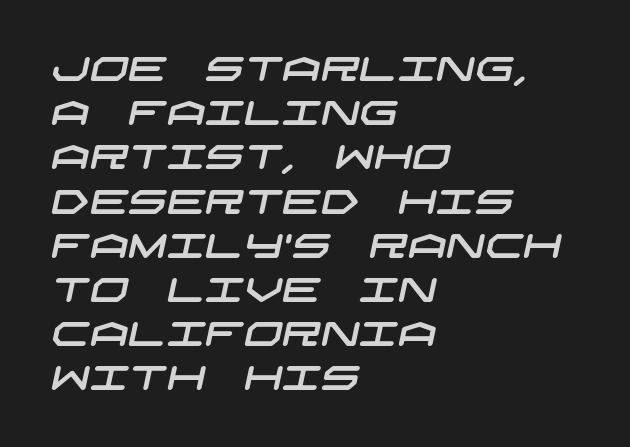
{"serif": "no", "width": "wide", "stroke_contrast": "low", "x_height": "large", "underline": "no", "align": "left", "line_spacing": "normal", "line_spacing_ratio": 1.3, "letter_spacing": "normal", "letter_spacing_em": 0.0, "glyph_px": 34}
